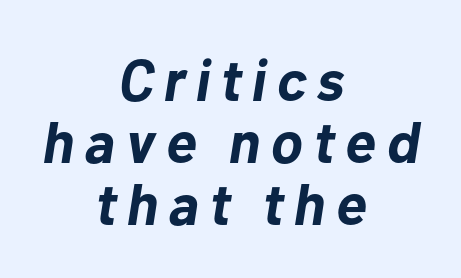
The image shows 58 px bold type, italic (leaning right); set centered, tight line spacing (1.07x), not underlined; low stroke contrast and a medium x-height.
